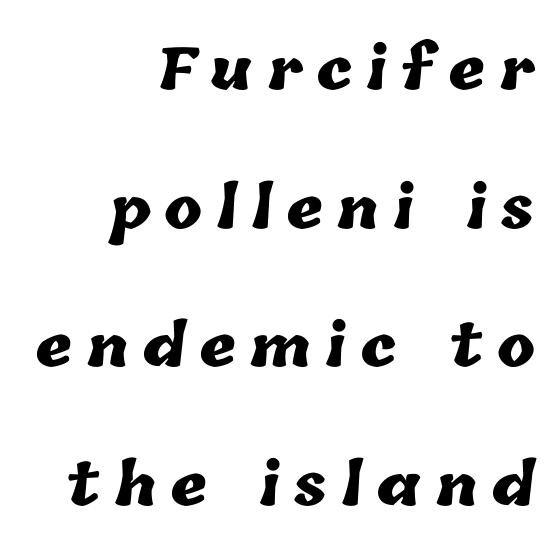
Is the block centered? No — it sits flush against the right margin. The passage shown is not underscored anywhere. How are the letters spaced? Widely, with obvious added tracking. Here the designer chose a conventional face with non-uniform glyph widths.
